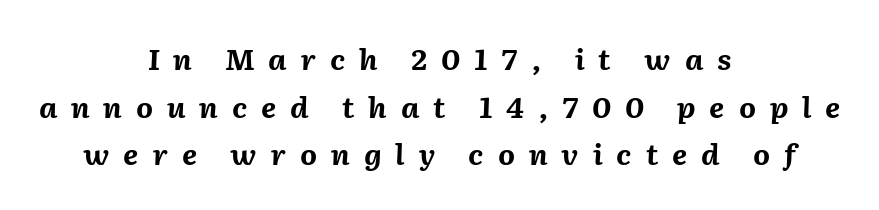
Q: Is the text bold? A: Yes.
Q: Is the text italic (slanted)? A: Yes, it leans right by about 2 degrees.
Q: Is the text underlined? A: No.
Q: How is the paragraph aligned? A: Centered.
Q: Is the spacing between letters normal or unusually wide? A: Unusually wide.
Q: Is the spacing between lines tight, normal or loose? A: Normal.
Q: Width (condensed, normal, or wide)? A: Normal.
Q: Stroke contrast? A: Medium.
Q: x-height? A: Medium.
Q: Monospaced? A: No.
